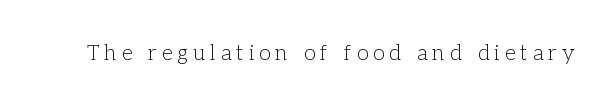
{"italic": "no", "bold": "no", "underline": "no", "letter_spacing": "wide", "letter_spacing_em": 0.25, "glyph_px": 21}
